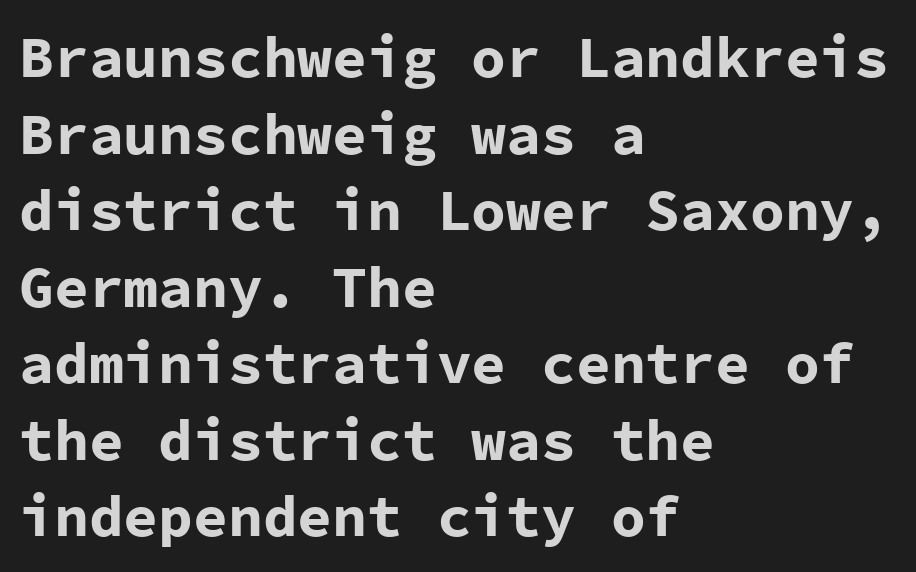
{"serif": "no", "italic": "no", "bold": "yes", "weight": "bold", "width": "normal", "stroke_contrast": "low", "x_height": "medium", "monospaced": "yes", "underline": "no", "align": "left", "line_spacing": "normal", "line_spacing_ratio": 1.32, "letter_spacing": "normal", "letter_spacing_em": 0.0, "glyph_px": 58}
